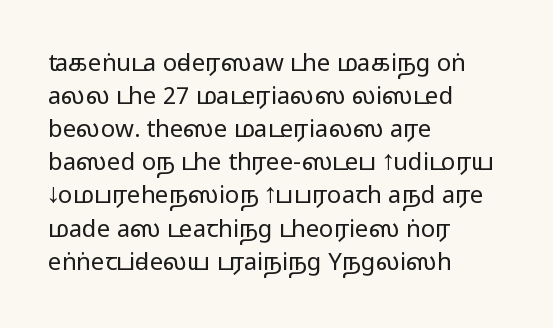
Horizontally, the lines are justified to the leading edge only. A roman cut, with each character standing at attention. The lines sit at an ordinary, default distance from one another. The font sits on the lighter half of the weight spectrum, regular included. Just letters on the line, the space beneath them empty. Standard letterfit; no display-style spreading of the glyphs.
